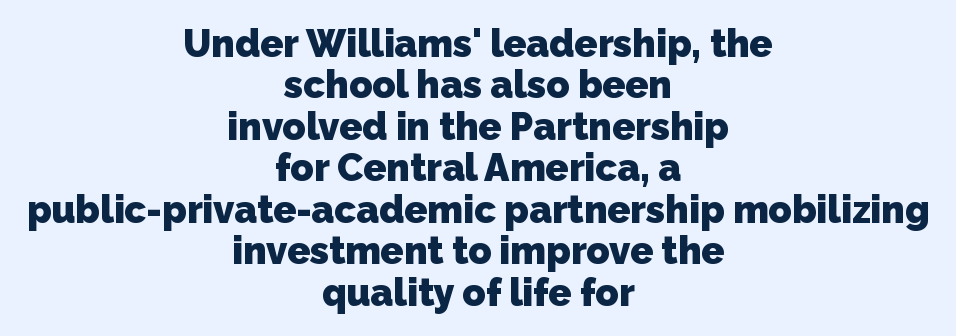
The rendering keeps characters at their native spacing. Letterform terminals end flat and unadorned throughout the passage. If you measured baseline to baseline, you'd find a short distance. Honestly, there is no underline to notice here at all. Note the varied advance widths — an 'i' is clearly narrower than an 'm'. You'd pick this weight for a headline — it's a proper bold.
